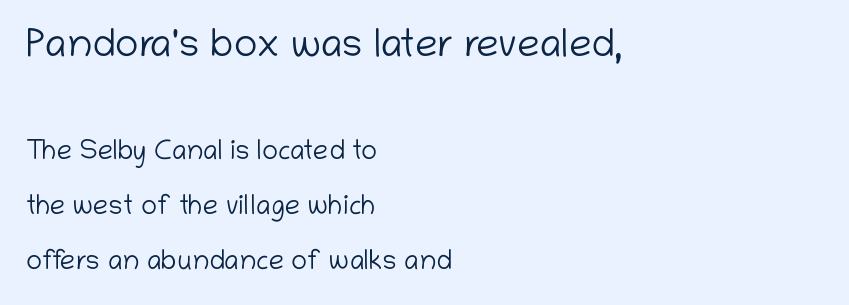
The image shows 40 px light sans-serif type, upright; set left-aligned, loose line spacing (2.03x), normal letter spacing, not underlined; the first (top) block is 1.48x larger; low stroke contrast and a medium x-height.
